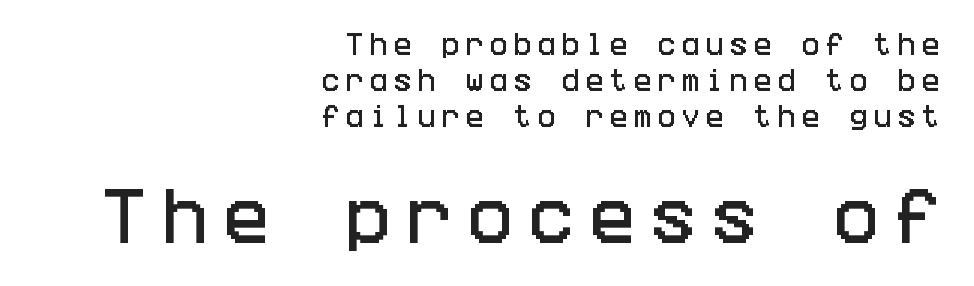
Q: Is the text italic (slanted)? A: No, it is upright.
Q: Is the typeface a serif or a sans-serif typeface? A: Sans-serif.
Q: Is the text underlined? A: No.
Q: How is the paragraph aligned? A: Right-aligned.
Q: Is the spacing between letters normal or unusually wide? A: Unusually wide.
Q: Is the spacing between lines tight, normal or loose? A: Normal.
Q: Which block of text is set in a larger size, the first (top) or the second (bottom)? A: The second (bottom) one.
Q: Width (condensed, normal, or wide)? A: Condensed.
Q: Stroke contrast? A: Low.
Q: x-height? A: Large.
